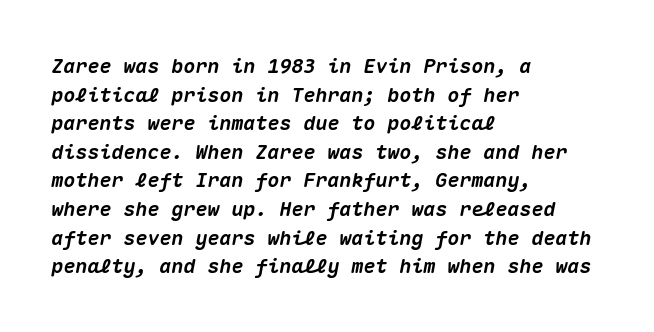
{"italic": "yes", "lean": "right", "slant_degrees": 10, "bold": "yes", "underline": "no", "align": "left", "line_spacing": "normal", "line_spacing_ratio": 1.43, "letter_spacing": "normal", "letter_spacing_em": 0.0, "glyph_px": 20}
